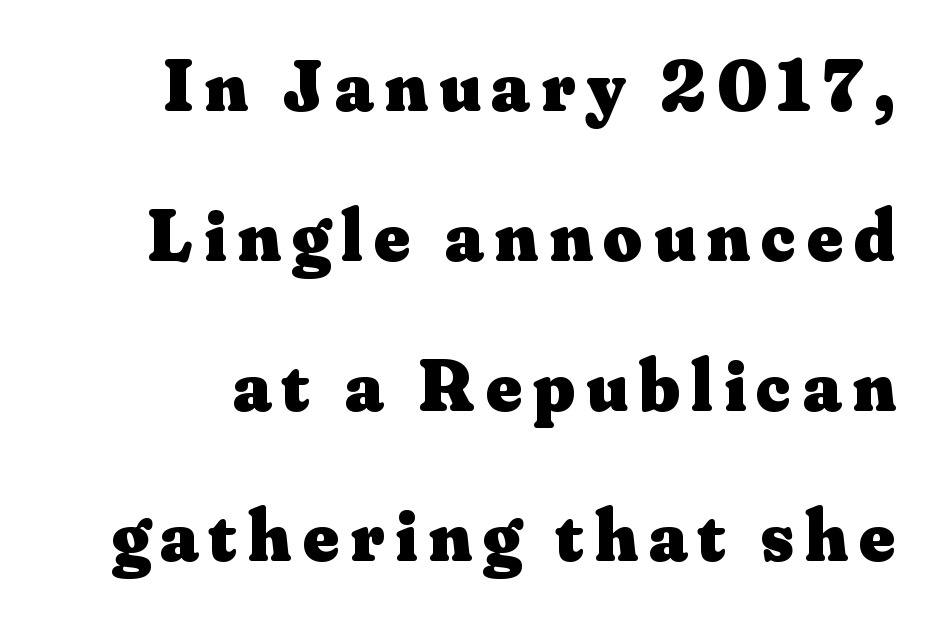
Is there any slant? The stems are plumb. Words float on clear page, feet unadorned. These lines are rendered in a variable-pitch font. Line spacing here is loose. The font is running at its bold setting.
